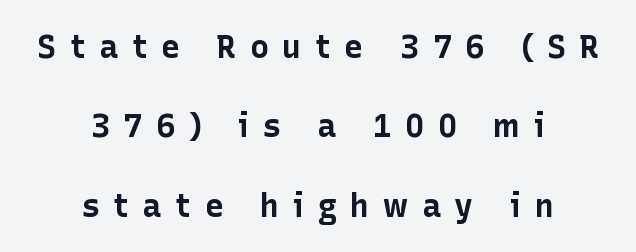
Note the varied advance widths — an 'i' is clearly narrower than an 'm'. The foot of each line stays bare and open. Both edges are ragged and mirror each other, which tells us the setting is centered. Letter spacing: wide. Summary of vertical rhythm: relaxed, with wide interline spacing. Ascenders rise straight up at ninety degrees.
